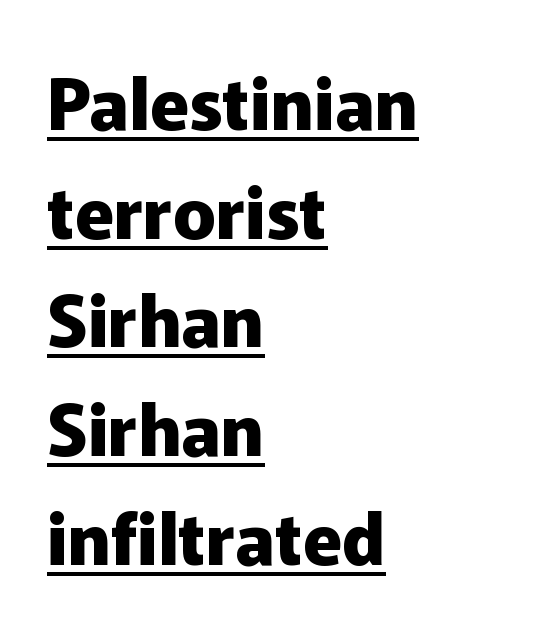
Is the block centered? No — it sits flush against the left margin. A dark, heavy texture on the line: the type is bold. Note the varied advance widths — an 'i' is clearly narrower than an 'm'. Normally led — the rows are evenly, conventionally spaced. These characters rest on top of a visible drawn line.
